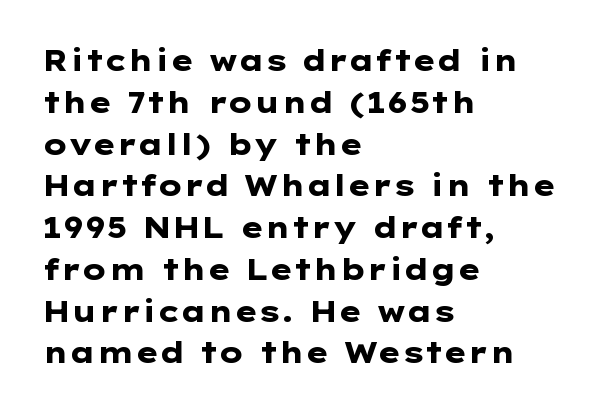
{"serif": "no", "italic": "no", "bold": "yes", "weight": "heavy", "width": "wide", "stroke_contrast": "low", "x_height": "medium", "underline": "no", "align": "left", "line_spacing": "normal", "line_spacing_ratio": 1.44, "letter_spacing": "normal", "letter_spacing_em": 0.0, "glyph_px": 29}
